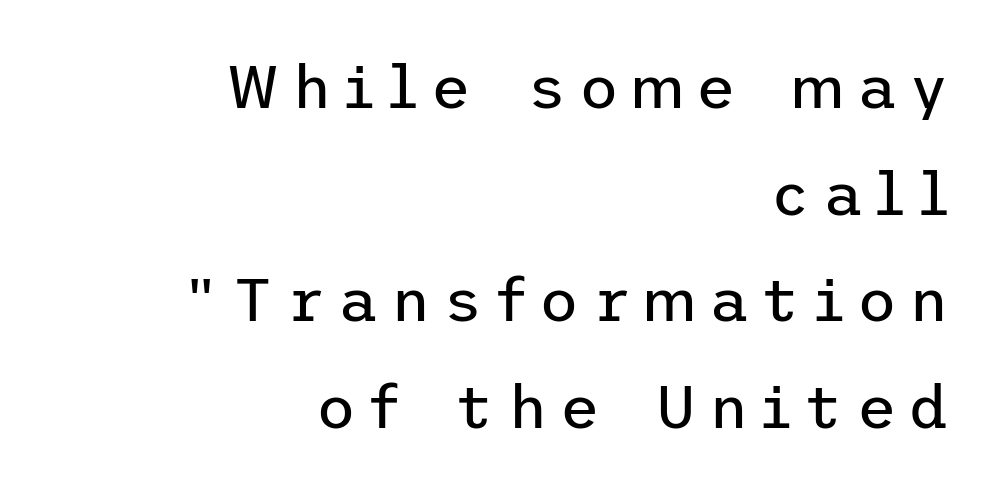
{"serif": "no", "italic": "no", "bold": "no", "weight": "regular", "width": "normal", "stroke_contrast": "low", "x_height": "medium", "underline": "no", "align": "right", "line_spacing_ratio": 1.75, "letter_spacing": "wide", "letter_spacing_em": 0.21, "glyph_px": 61}
